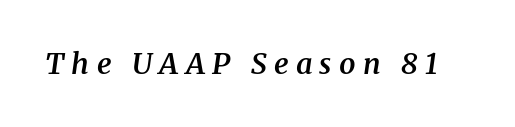
{"serif": "yes", "italic": "yes", "lean": "right", "slant_degrees": 8, "bold": "semi", "weight": "semibold", "width": "normal", "stroke_contrast": "medium", "x_height": "medium", "monospaced": "no", "underline": "no", "letter_spacing": "wide", "letter_spacing_em": 0.25, "glyph_px": 29}
